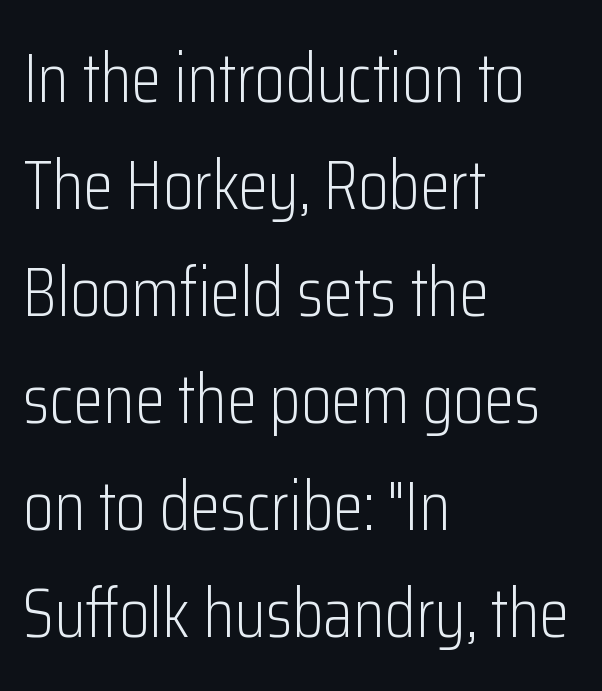
Q: Is the text bold? A: No.
Q: Is the text italic (slanted)? A: No, it is upright.
Q: Is the typeface a serif or a sans-serif typeface? A: Sans-serif.
Q: Is the text underlined? A: No.
Q: How is the paragraph aligned? A: Left-aligned.
Q: Is the spacing between letters normal or unusually wide? A: Normal.
Q: Is the spacing between lines tight, normal or loose? A: Normal.
Q: Width (condensed, normal, or wide)? A: Condensed.
Q: Stroke contrast? A: Low.
Q: x-height? A: Medium.
Q: Monospaced? A: No.
